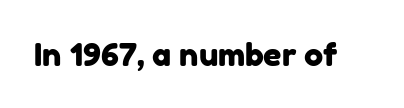
The image shows 32 px sans-serif type; set normal letter spacing, not underlined; low stroke contrast and a medium x-height.
